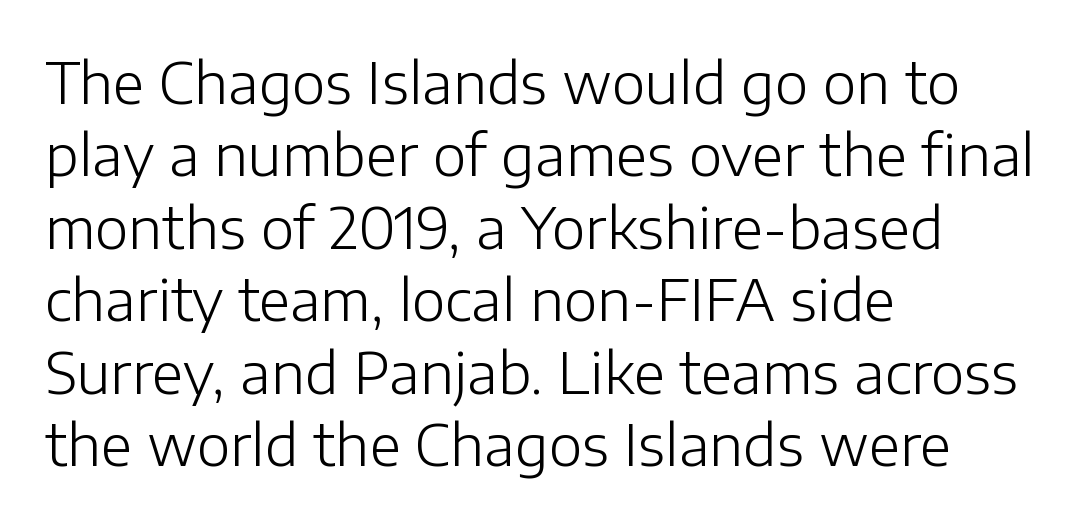
All the whitespace from short lines collects on the right. Nothing heavy about these letters — not bold at all. Looks like regular typesetting: each glyph gets only the width it needs. The foot of each line stays bare and open.
